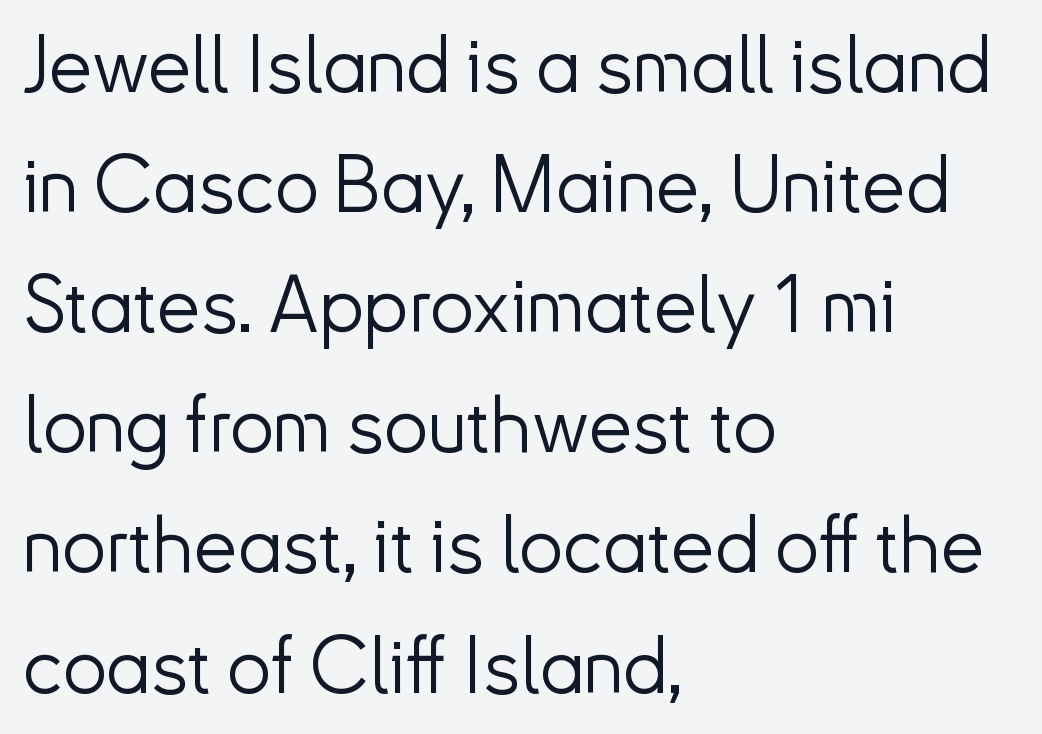
{"serif": "no", "italic": "no", "bold": "no", "weight": "light", "width": "normal", "stroke_contrast": "low", "x_height": "small", "monospaced": "no", "underline": "no", "align": "left", "line_spacing": "normal", "line_spacing_ratio": 1.54, "letter_spacing": "normal", "letter_spacing_em": 0.0, "glyph_px": 78}
